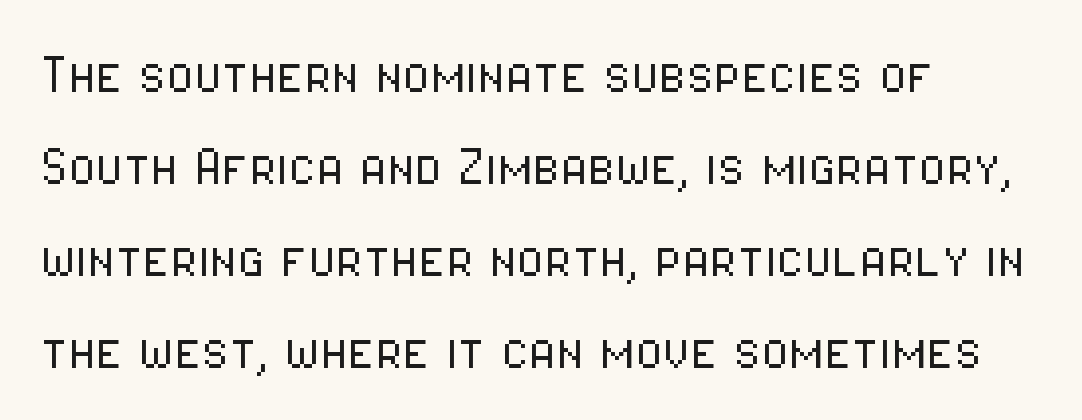
The image shows 63 px light, condensed sans-serif type, upright; set left-aligned, normal line spacing (1.46x), normal letter spacing, not underlined; low stroke contrast and a medium x-height.
